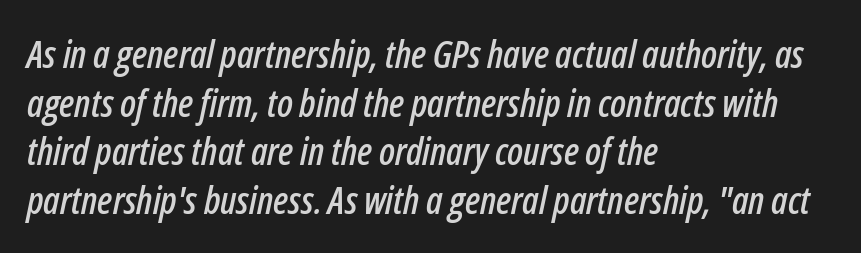
Q: Is the text italic (slanted)? A: Yes, it leans right by about 12 degrees.
Q: Is the text underlined? A: No.
Q: How is the paragraph aligned? A: Left-aligned.
Q: Is the spacing between letters normal or unusually wide? A: Normal.
Q: Is the spacing between lines tight, normal or loose? A: Normal.
Q: Width (condensed, normal, or wide)? A: Condensed.
Q: Stroke contrast? A: Low.
Q: x-height? A: Medium.
Q: Monospaced? A: No.
